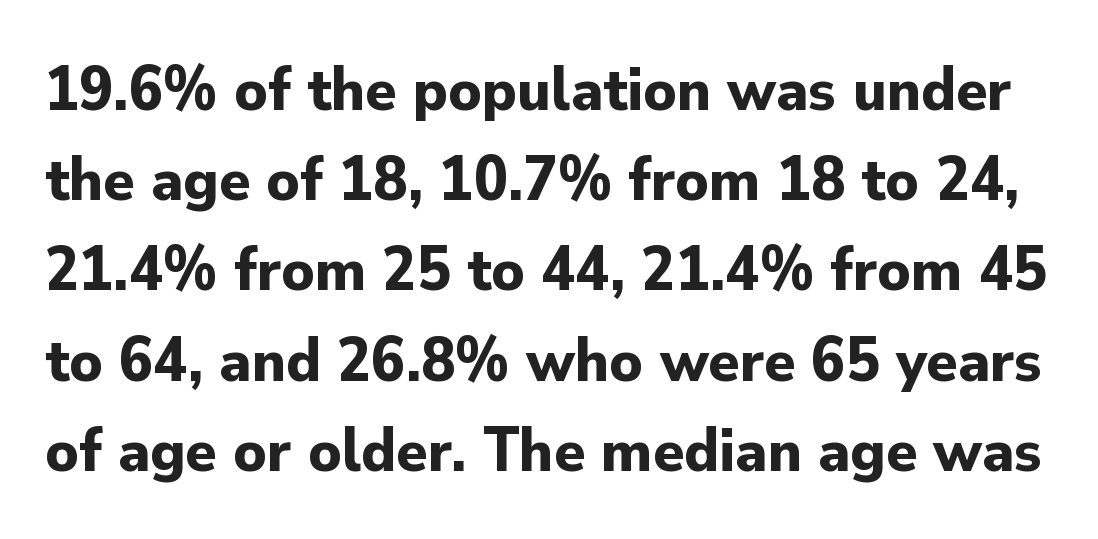
Q: Is the text bold? A: Yes.
Q: Is the text italic (slanted)? A: No, it is upright.
Q: Is the typeface a serif or a sans-serif typeface? A: Sans-serif.
Q: Is the text underlined? A: No.
Q: Is the spacing between letters normal or unusually wide? A: Normal.
Q: Is the spacing between lines tight, normal or loose? A: Normal.
Q: Width (condensed, normal, or wide)? A: Normal.
Q: Stroke contrast? A: Low.
Q: x-height? A: Small.
Q: Monospaced? A: No.
